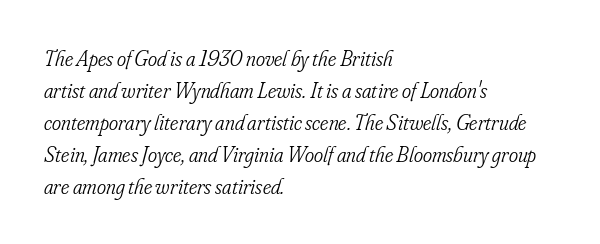
What stands out about the letter spacing? Nothing — it is the standard amount. The strokes carry an ordinary text weight at most. The rows are spaced the way most documents space them. The rendering applies a slant to the glyphs. Horizontally, the lines are justified to the leading edge only. A clean baseline with only descenders dipping below it.
